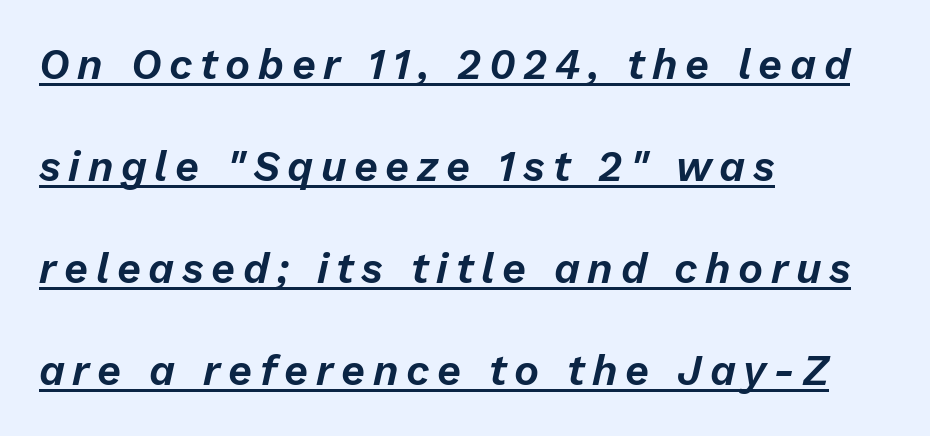
Q: Is the text italic (slanted)? A: Yes, it leans right by about 13 degrees.
Q: Is the text underlined? A: Yes.
Q: How is the paragraph aligned? A: Left-aligned.
Q: Is the spacing between lines tight, normal or loose? A: Loose.
Q: Width (condensed, normal, or wide)? A: Normal.
Q: Stroke contrast? A: Low.
Q: x-height? A: Medium.
Q: Monospaced? A: No.
